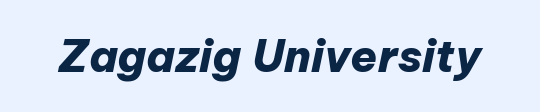
{"italic": "yes", "lean": "right", "slant_degrees": 12, "bold": "yes", "weight": "heavy", "width": "normal", "stroke_contrast": "low", "x_height": "medium", "monospaced": "no", "underline": "no", "letter_spacing": "normal", "letter_spacing_em": 0.0, "glyph_px": 44}
